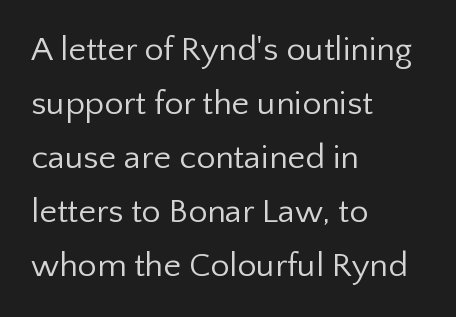
The image shows 34 px regular-weight sans-serif type, upright; set left-aligned, normal line spacing (1.59x), normal letter spacing, not underlined; low stroke contrast and a medium x-height.
